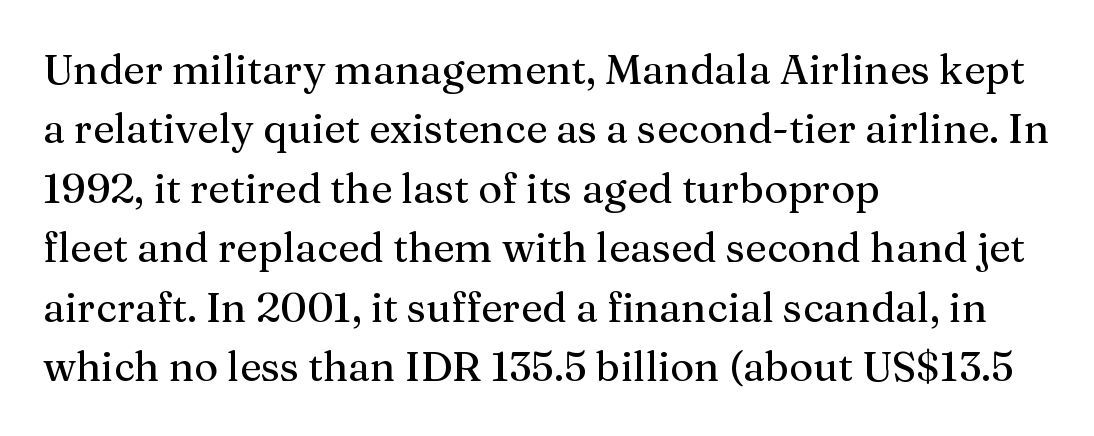
The passage shown is typed in a proportional face where columns would drift. Designer's note — italics off, roman on. Does the type have serifs? Yes, each stem ends in a small foot. The strip under each line holds only bare page. Standard letterfit; no display-style spreading of the glyphs.
